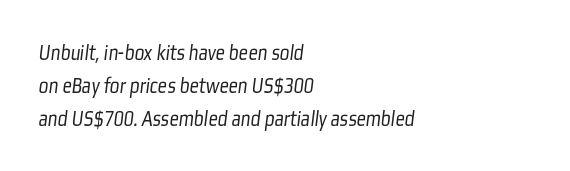
Q: Is the text bold? A: No.
Q: Is the text underlined? A: No.
Q: How is the paragraph aligned? A: Left-aligned.
Q: Is the spacing between letters normal or unusually wide? A: Normal.
Q: Is the spacing between lines tight, normal or loose? A: Normal.
